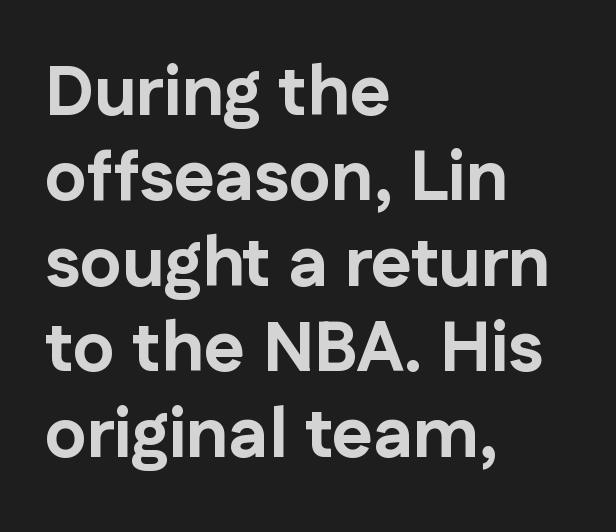
{"serif": "no", "italic": "no", "bold": "yes", "weight": "bold", "width": "normal", "stroke_contrast": "low", "x_height": "medium", "monospaced": "no", "underline": "no", "align": "left", "line_spacing_ratio": 1.22, "letter_spacing": "normal", "letter_spacing_em": 0.0, "glyph_px": 70}
